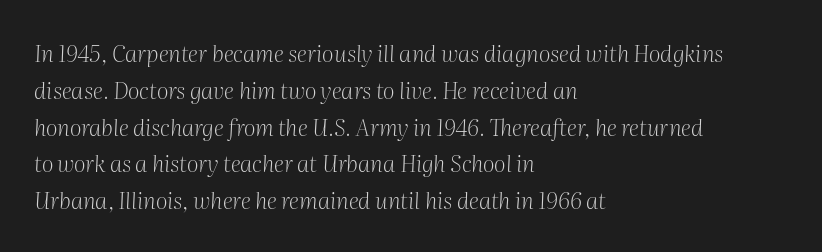
The image shows 23 px text type, italic (leaning right); set left-aligned, normal line spacing (1.6x), normal letter spacing, not underlined.
